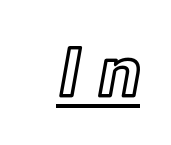
Q: Is the text italic (slanted)? A: Yes.
Q: Is the text underlined? A: Yes.
Q: Is the spacing between letters normal or unusually wide? A: Unusually wide.
Q: Width (condensed, normal, or wide)? A: Normal.
Q: x-height? A: Medium.
Q: Monospaced? A: No.
